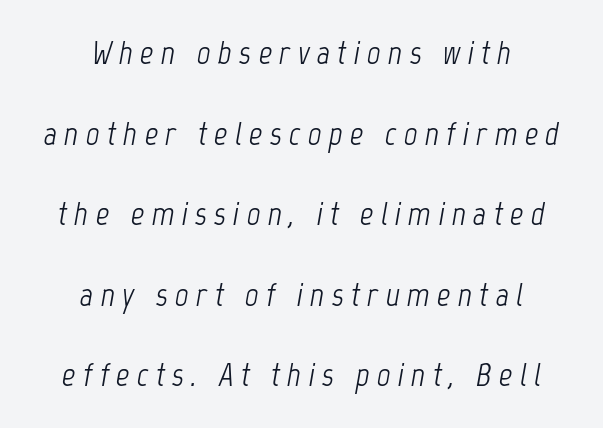
{"italic": "yes", "lean": "right", "slant_degrees": 12, "bold": "no", "weight": "light", "width": "condensed", "stroke_contrast": "low", "x_height": "medium", "monospaced": "no", "underline": "no", "align": "center", "line_spacing": "loose", "line_spacing_ratio": 2.44, "letter_spacing": "wide", "letter_spacing_em": 0.22, "glyph_px": 33}
